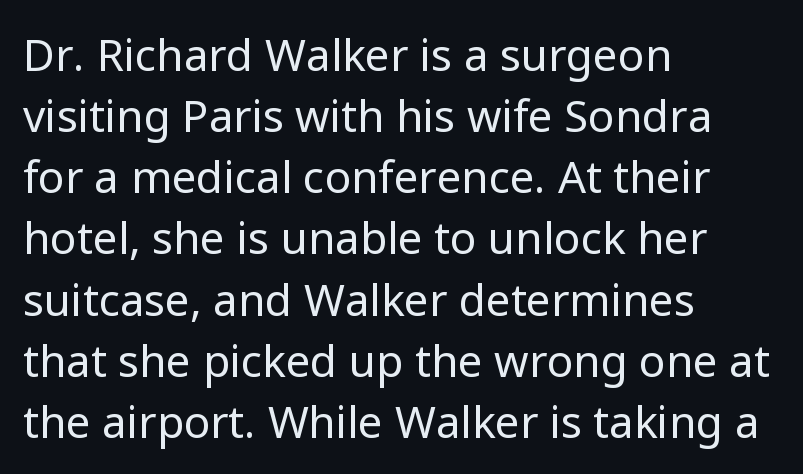
The paragraph shown leans on its left margin. The type is set solid horizontally, with unmodified tracking. The font is comparable to plain body text, perhaps lighter. Think of a printed novel: that variable character pitch is what you see here. The typeface chosen for these lines omits serifs. This is roman type, the default non-slanted kind.
